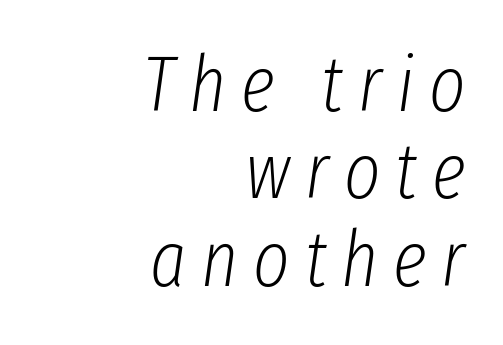
The image shows 78 px light, condensed type, italic (leaning right); set right-aligned, tight line spacing (1.12x), not underlined; low stroke contrast and a medium x-height.
